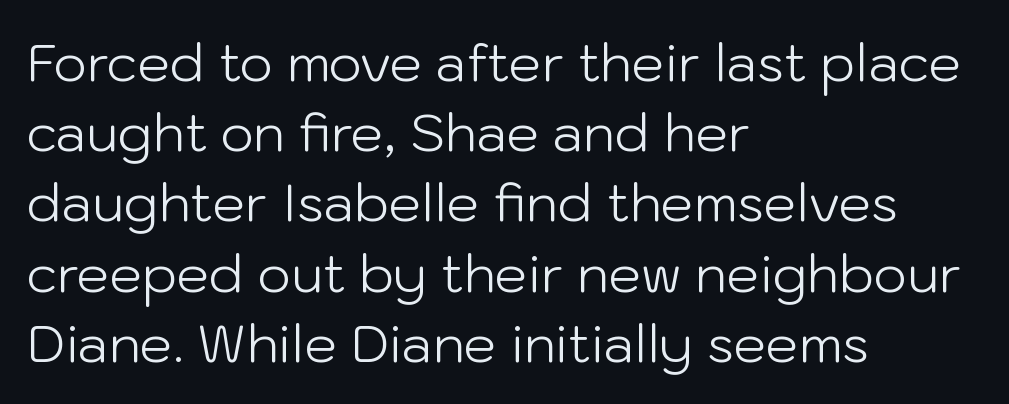
{"serif": "no", "italic": "no", "bold": "no", "weight": "light", "width": "normal", "stroke_contrast": "low", "x_height": "medium", "monospaced": "no", "underline": "no", "align": "left", "line_spacing": "normal", "line_spacing_ratio": 1.35, "letter_spacing": "normal", "letter_spacing_em": 0.0, "glyph_px": 52}
